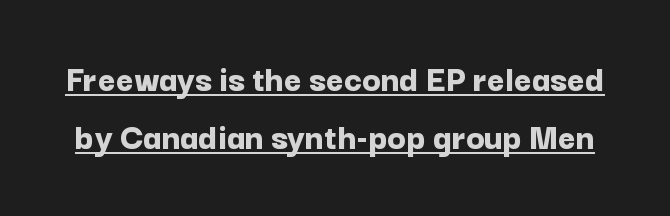
The image shows 38 px bold sans-serif type, upright; set normal line spacing (1.53x), normal letter spacing, underlined; low stroke contrast and a medium x-height.
